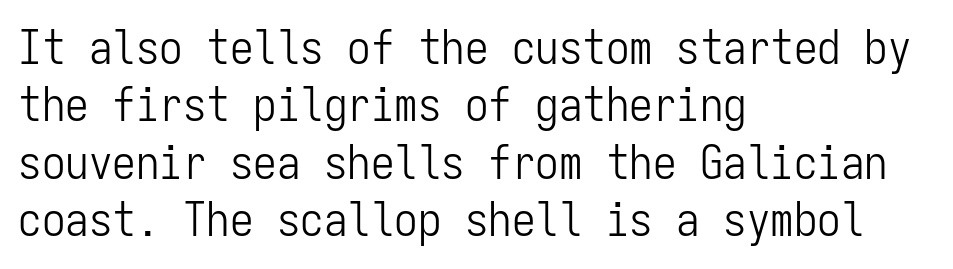
Typeset ragged right — the left edge is the straight one. Type without underlining. Vertical stems look standard width or narrower in stroke. Each letter, wide or thin by design, is forced into the same width here. These lines keep a tight, regular rhythm from letter to letter. Characters remain perfectly vertical along every line.
